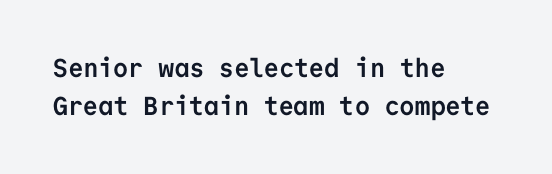
The image shows 26 px bold type, upright; set left-aligned, normal line spacing (1.46x), normal letter spacing, not underlined.
